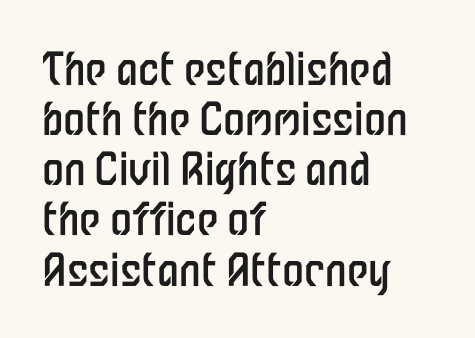
The image shows 44 px regular-weight, condensed sans-serif type, upright; set left-aligned, tight line spacing (1.14x), normal letter spacing, not underlined; low stroke contrast and a medium x-height.
